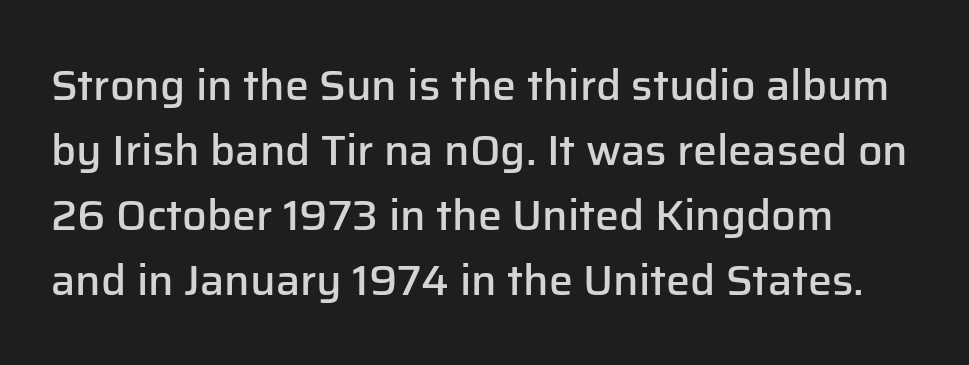
The glyphs are unaccompanied by any horizontal stroke below them. The typography opts for an upright posture over an oblique one. The strokes are fattened partway — semibold, not bold. A normal amount of white space separates one row of letters from the next. Examine the stroke ends and you'll find no serifs. This sample has the flowing, uneven cadence of proportional lettering.
